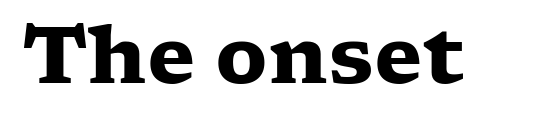
The passage shown is typed in a proportional face where columns would drift. A clean baseline with only descenders dipping below it. Unlike italic type, these characters show no tilt at all. The text was rendered using a seriffed face with decorative stroke endings.
